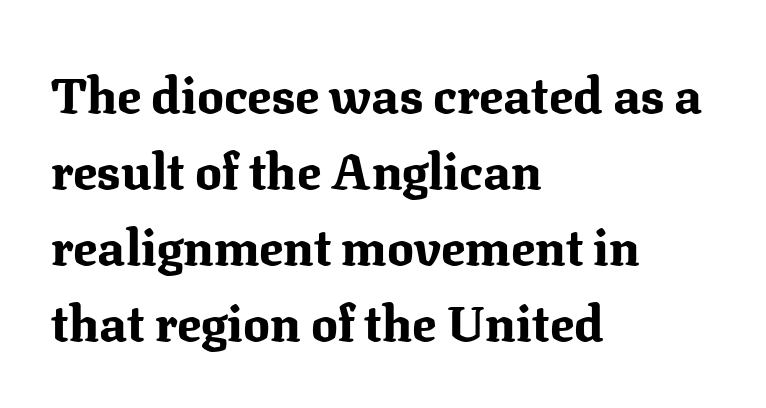
{"serif": "yes", "italic": "no", "bold": "yes", "weight": "bold", "width": "normal", "stroke_contrast": "medium", "x_height": "medium", "monospaced": "no", "underline": "no", "align": "left", "line_spacing": "normal", "line_spacing_ratio": 1.52, "letter_spacing": "normal", "letter_spacing_em": 0.0, "glyph_px": 50}
